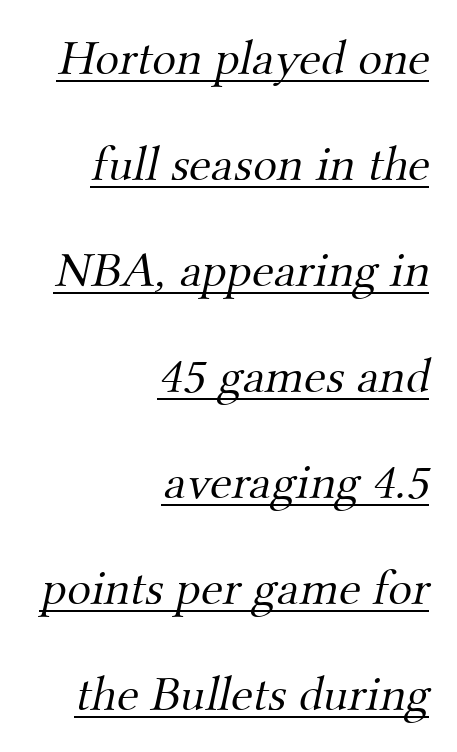
{"serif": "yes", "bold": "no", "weight": "light", "width": "normal", "stroke_contrast": "medium", "x_height": "small", "monospaced": "no", "underline": "yes", "align": "right", "line_spacing": "loose", "line_spacing_ratio": 2.12, "letter_spacing": "normal", "letter_spacing_em": 0.0, "glyph_px": 50}
